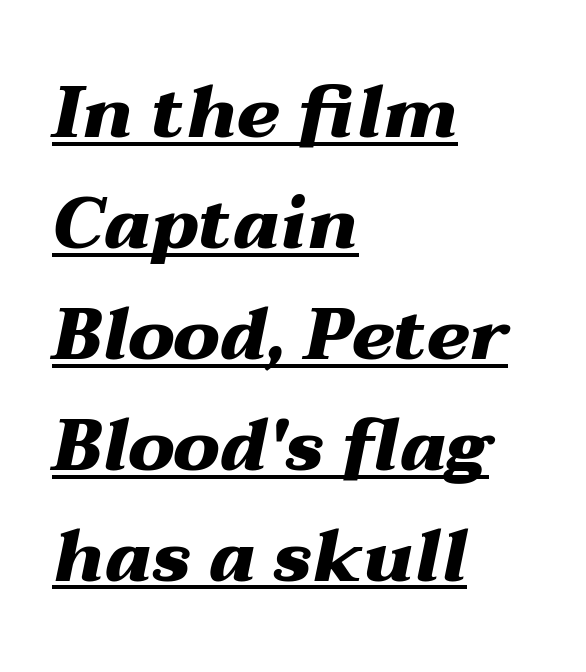
{"italic": "yes", "lean": "right", "slant_degrees": 12, "bold": "yes", "weight": "heavy", "width": "wide", "stroke_contrast": "medium", "x_height": "medium", "monospaced": "no", "underline": "yes", "align": "left", "line_spacing": "normal", "line_spacing_ratio": 1.54, "letter_spacing": "normal", "letter_spacing_em": 0.0, "glyph_px": 72}
